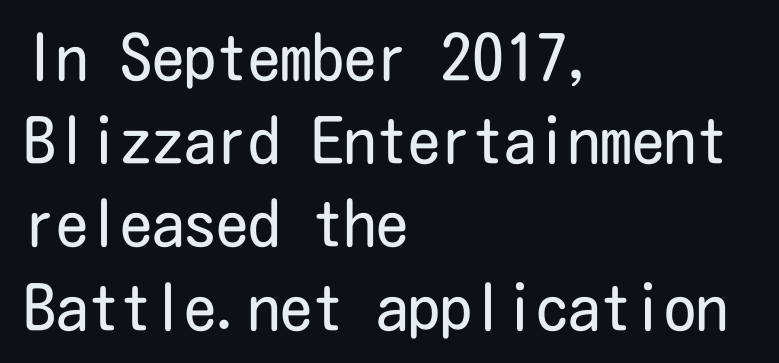
The image shows 64 px regular-weight, condensed sans-serif type, upright; set left-aligned, normal line spacing (1.3x), normal letter spacing, not underlined; low stroke contrast and a medium x-height.
